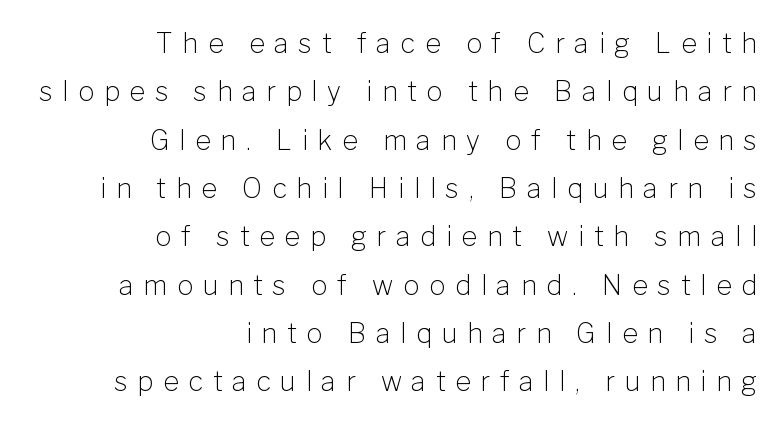
{"italic": "no", "bold": "no", "underline": "no", "align": "right", "line_spacing_ratio": 1.79, "letter_spacing": "wide", "letter_spacing_em": 0.36, "glyph_px": 27}
